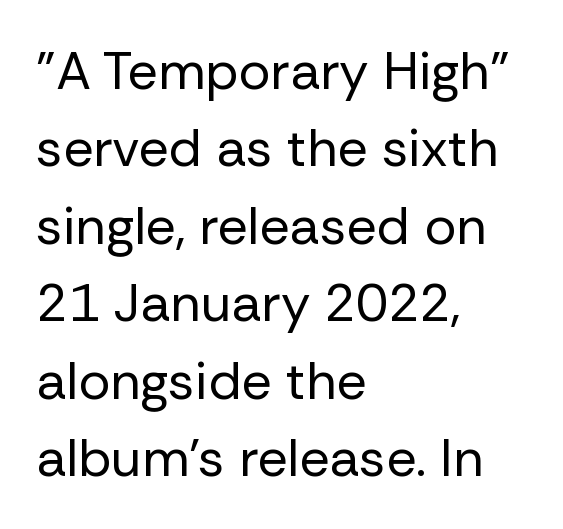
Q: Is the text bold? A: No.
Q: Is the text italic (slanted)? A: No, it is upright.
Q: Is the typeface a serif or a sans-serif typeface? A: Sans-serif.
Q: Is the text underlined? A: No.
Q: How is the paragraph aligned? A: Left-aligned.
Q: Is the spacing between letters normal or unusually wide? A: Normal.
Q: Is the spacing between lines tight, normal or loose? A: Normal.
Q: Width (condensed, normal, or wide)? A: Normal.
Q: Stroke contrast? A: Low.
Q: x-height? A: Medium.
Q: Monospaced? A: No.
